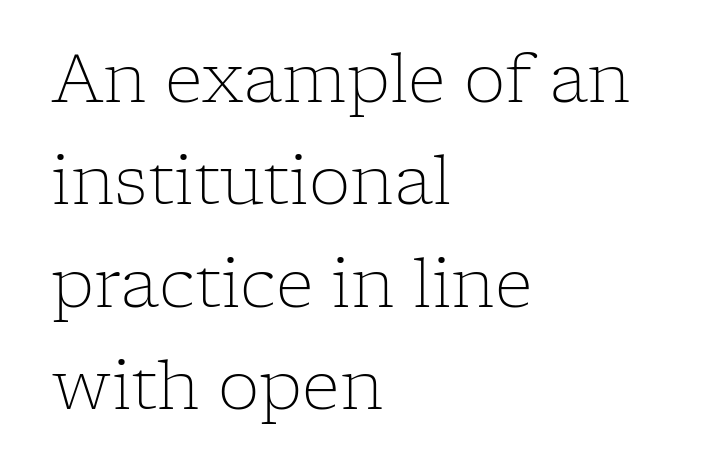
{"serif": "yes", "italic": "no", "bold": "no", "weight": "light", "width": "normal", "stroke_contrast": "low", "x_height": "medium", "monospaced": "no", "underline": "no", "align": "left", "line_spacing": "normal", "line_spacing_ratio": 1.55, "letter_spacing": "normal", "letter_spacing_em": 0.0, "glyph_px": 66}
